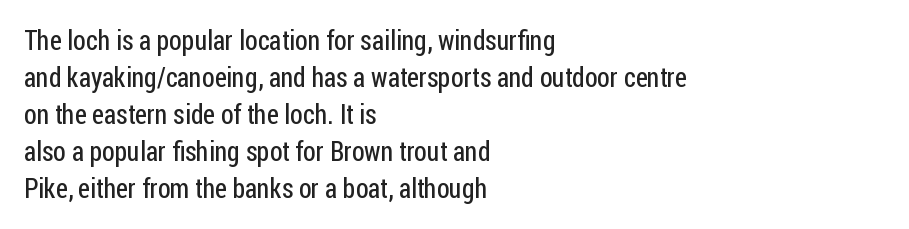
{"italic": "no", "bold": "no", "underline": "no", "align": "left", "line_spacing": "normal", "line_spacing_ratio": 1.37, "letter_spacing": "normal", "letter_spacing_em": 0.0, "glyph_px": 27}
